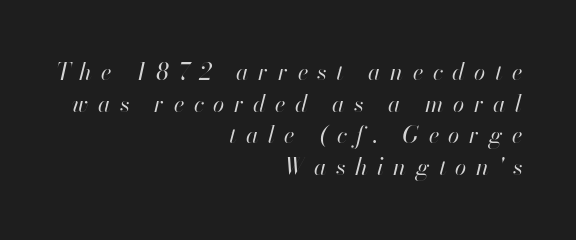
{"italic": "yes", "lean": "right", "slant_degrees": 13, "bold": "no", "underline": "no", "align": "right", "line_spacing": "normal", "line_spacing_ratio": 1.38, "letter_spacing": "wide", "letter_spacing_em": 0.41, "glyph_px": 23}
